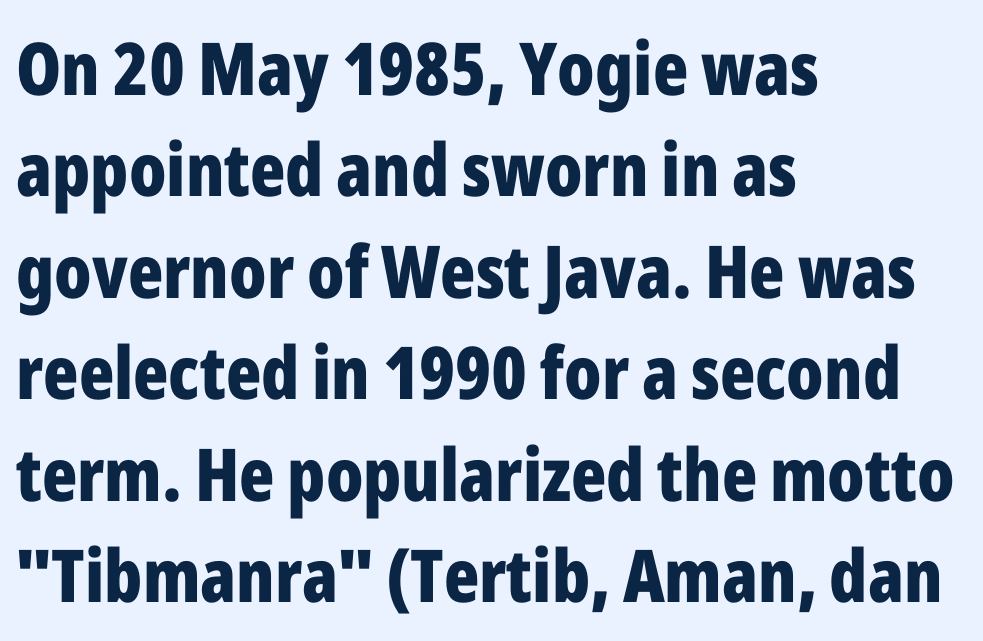
Q: Is the text bold? A: Yes.
Q: Is the text italic (slanted)? A: No, it is upright.
Q: Is the typeface a serif or a sans-serif typeface? A: Sans-serif.
Q: Is the text underlined? A: No.
Q: How is the paragraph aligned? A: Left-aligned.
Q: Is the spacing between letters normal or unusually wide? A: Normal.
Q: Is the spacing between lines tight, normal or loose? A: Normal.
Q: Width (condensed, normal, or wide)? A: Condensed.
Q: Stroke contrast? A: Low.
Q: x-height? A: Medium.
Q: Monospaced? A: No.
